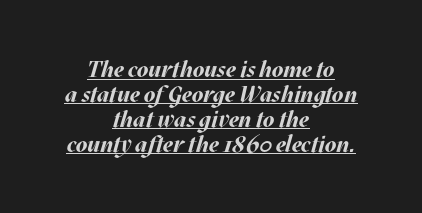
{"italic": "yes", "lean": "right", "slant_degrees": 17, "bold": "yes", "underline": "yes", "align": "center", "line_spacing": "tight", "line_spacing_ratio": 1.08, "letter_spacing": "normal", "letter_spacing_em": 0.0, "glyph_px": 23}
